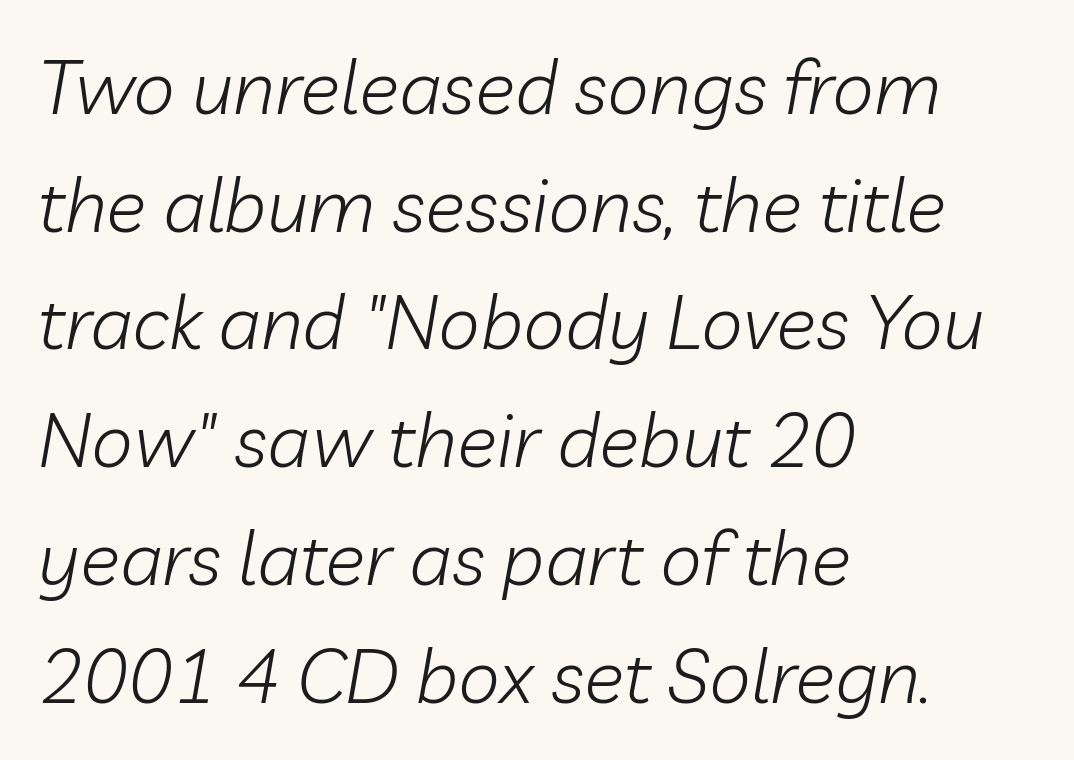
{"italic": "yes", "lean": "right", "slant_degrees": 10, "bold": "no", "weight": "light", "width": "normal", "stroke_contrast": "low", "x_height": "medium", "monospaced": "no", "underline": "no", "align": "left", "line_spacing": "normal", "line_spacing_ratio": 1.57, "letter_spacing": "normal", "letter_spacing_em": 0.0, "glyph_px": 75}
